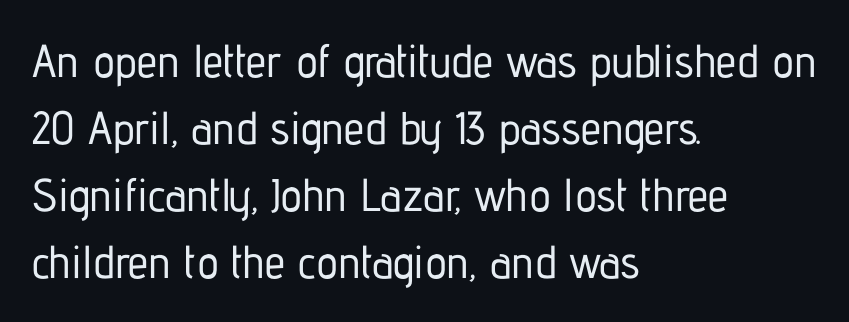
Casual observation: everything's shoved over to the left. I'd call this a sans setting — the letters go barefoot. No italicization has been applied; the sample stays upright. Beneath every word, the page is bare. This sample has the flowing, uneven cadence of proportional lettering.
